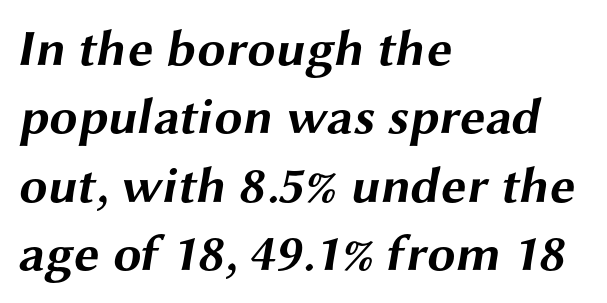
{"serif": "no", "bold": "yes", "weight": "bold", "width": "wide", "stroke_contrast": "medium", "x_height": "medium", "monospaced": "no", "underline": "no", "align": "left", "line_spacing": "normal", "line_spacing_ratio": 1.34, "letter_spacing": "normal", "letter_spacing_em": 0.0, "glyph_px": 51}
